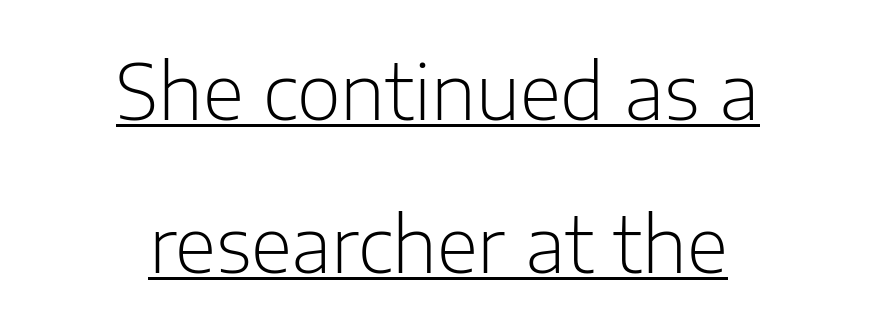
Q: Is the text bold? A: No.
Q: Is the text italic (slanted)? A: No, it is upright.
Q: Is the typeface a serif or a sans-serif typeface? A: Sans-serif.
Q: Is the text underlined? A: Yes.
Q: How is the paragraph aligned? A: Centered.
Q: Is the spacing between letters normal or unusually wide? A: Normal.
Q: Is the spacing between lines tight, normal or loose? A: Loose.
Q: Width (condensed, normal, or wide)? A: Normal.
Q: Stroke contrast? A: Low.
Q: x-height? A: Medium.
Q: Monospaced? A: No.
